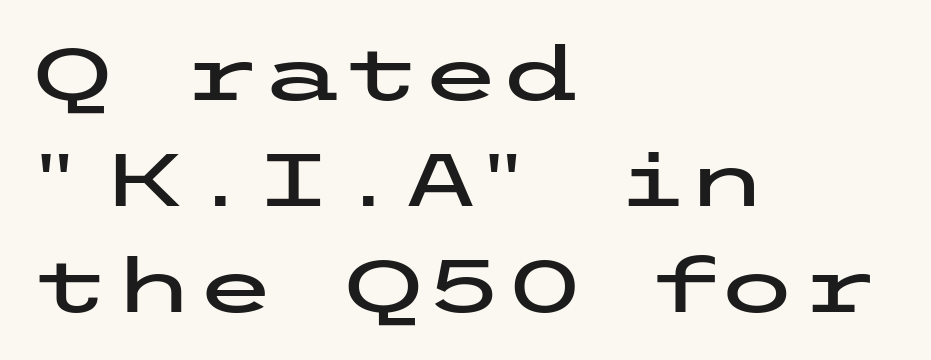
{"serif": "no", "italic": "no", "width": "wide", "stroke_contrast": "low", "x_height": "medium", "underline": "no", "align": "left", "line_spacing": "normal", "line_spacing_ratio": 1.43, "letter_spacing": "normal", "letter_spacing_em": 0.0, "glyph_px": 74}
